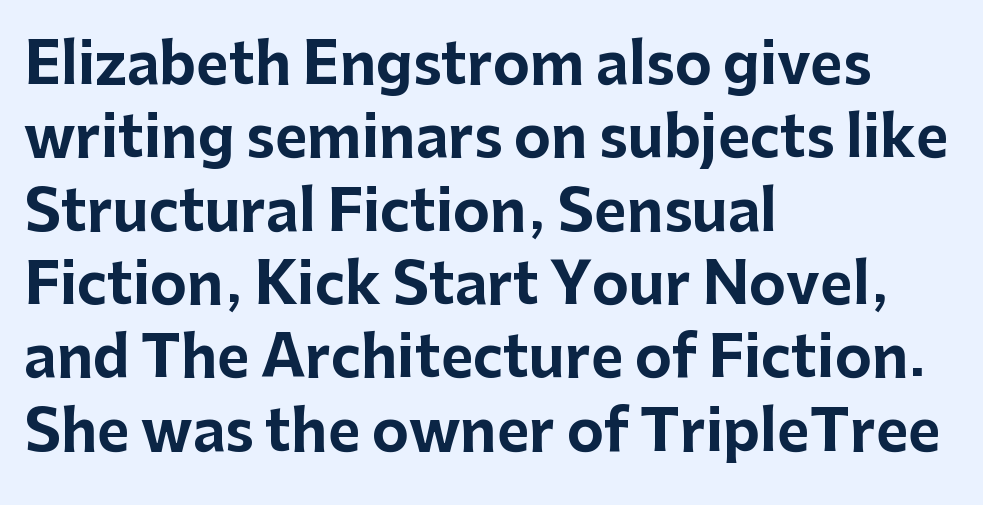
{"serif": "no", "italic": "no", "bold": "yes", "weight": "bold", "width": "normal", "stroke_contrast": "low", "x_height": "medium", "monospaced": "no", "underline": "no", "align": "left", "line_spacing": "normal", "line_spacing_ratio": 1.31, "letter_spacing": "normal", "letter_spacing_em": 0.0, "glyph_px": 56}
